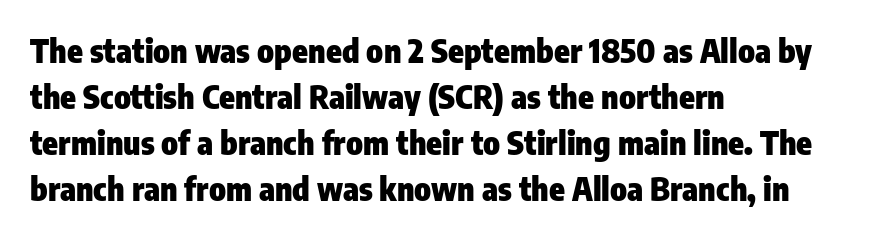
This sample has the flowing, uneven cadence of proportional lettering. Summary of weight: heavy, a full bold. Observe the ordinary spacing: letters are neighbours, not strangers. Does the leading feel generous? No, just average. The glyphs in this specimen are sans serif. Notice how the passage keeps a crisp vertical edge on the left only.
